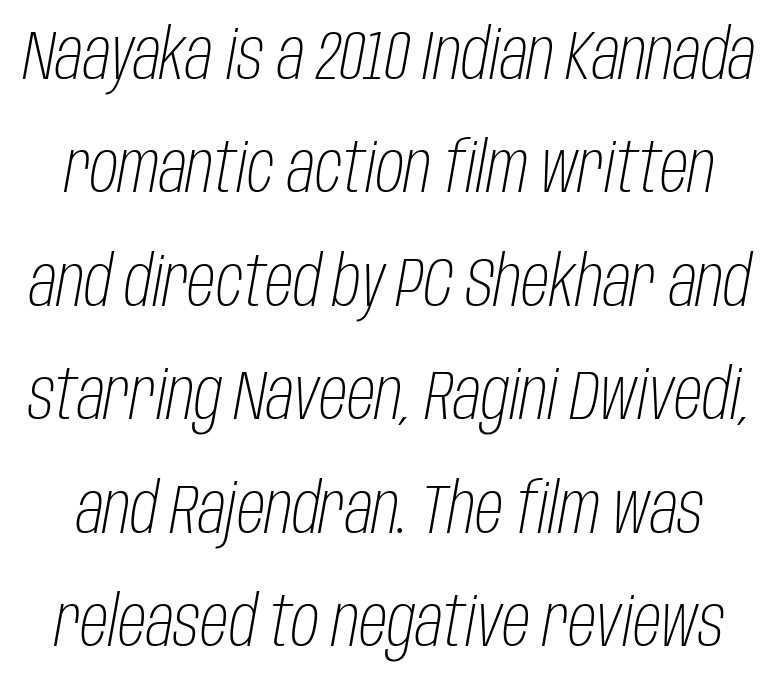
Tracking value appears to be zero — textbook default spacing. Descenders are the only things crossing below the line. The lines sit at an ordinary, default distance from one another. The rendering uses natural spacing where letterforms have individual widths. Emphasis-style slanted type is in use.
